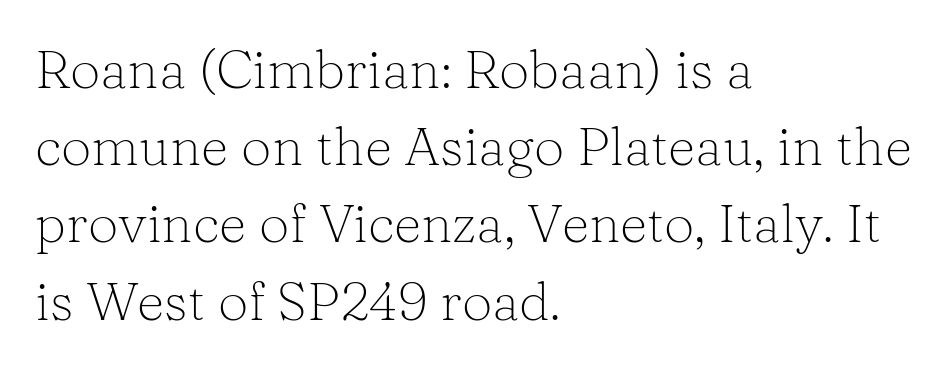
{"serif": "yes", "italic": "no", "bold": "no", "weight": "light", "width": "normal", "stroke_contrast": "low", "x_height": "medium", "monospaced": "no", "underline": "no", "align": "left", "line_spacing": "normal", "line_spacing_ratio": 1.43, "letter_spacing": "normal", "letter_spacing_em": 0.0, "glyph_px": 54}
